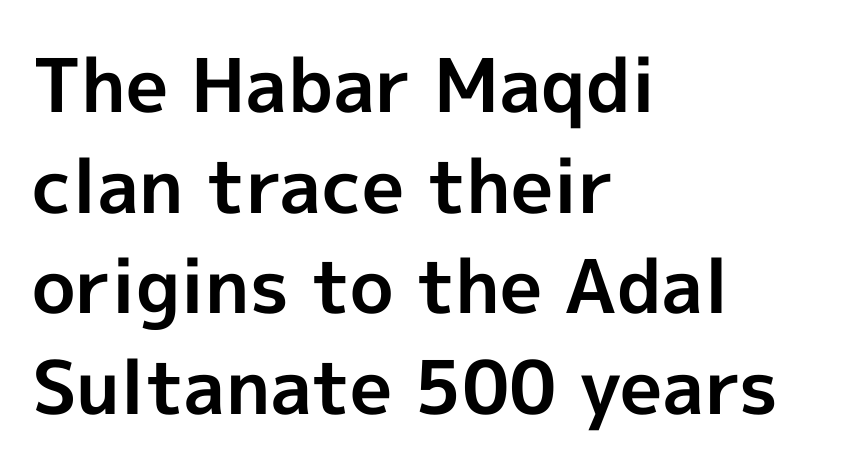
The image shows 74 px bold sans-serif type, upright; set left-aligned, normal line spacing (1.36x), normal letter spacing, not underlined; a medium x-height.
